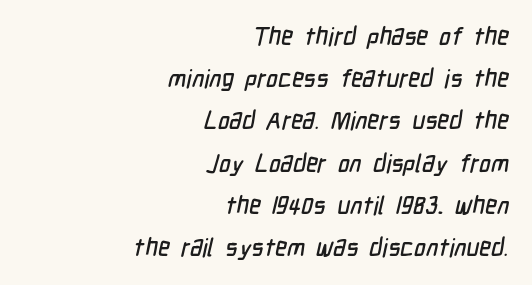
Q: Is the text underlined? A: No.
Q: How is the paragraph aligned? A: Right-aligned.
Q: Is the spacing between letters normal or unusually wide? A: Normal.
Q: Is the spacing between lines tight, normal or loose? A: Normal.
